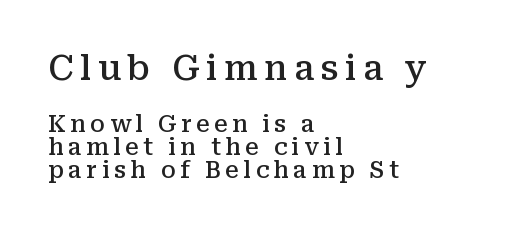
Q: Is the text bold? A: Semi-bold.
Q: Is the text italic (slanted)? A: No, it is upright.
Q: Is the typeface a serif or a sans-serif typeface? A: Serif.
Q: Is the text underlined? A: No.
Q: How is the paragraph aligned? A: Left-aligned.
Q: Is the spacing between lines tight, normal or loose? A: Tight.
Q: Which block of text is set in a larger size, the first (top) or the second (bottom)? A: The first (top) one.
Q: Width (condensed, normal, or wide)? A: Normal.
Q: Stroke contrast? A: Medium.
Q: x-height? A: Medium.
Q: Monospaced? A: No.
